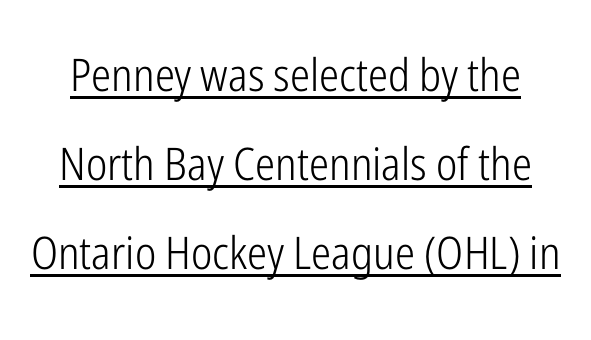
Q: Is the text bold? A: No.
Q: Is the text italic (slanted)? A: No, it is upright.
Q: Is the typeface a serif or a sans-serif typeface? A: Sans-serif.
Q: Is the text underlined? A: Yes.
Q: Is the spacing between letters normal or unusually wide? A: Normal.
Q: Is the spacing between lines tight, normal or loose? A: Loose.
Q: Width (condensed, normal, or wide)? A: Condensed.
Q: Stroke contrast? A: Low.
Q: x-height? A: Medium.
Q: Monospaced? A: No.
